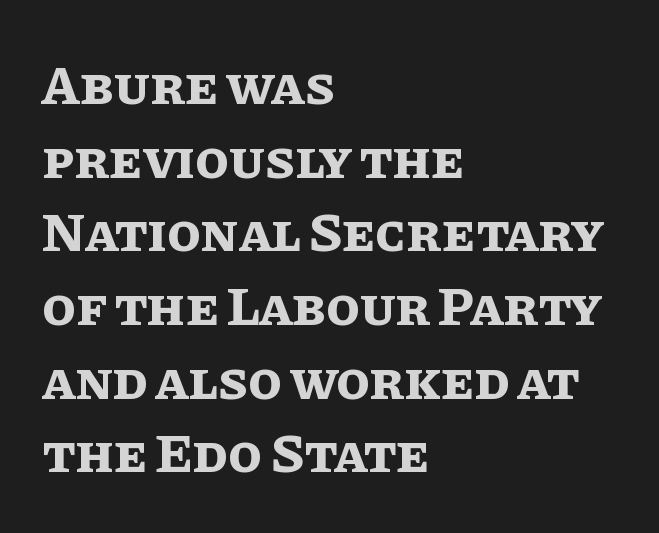
Baseline-to-baseline distance is the conventional proportion of letter height. Students, this is bold: see how much ink each stroke carries. Characters follow at the spacing the type designer built in. The lines in this sample share a left origin and differ only in where they stop.
